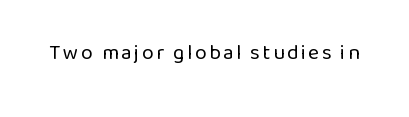
Q: Is the text bold? A: No.
Q: Is the text italic (slanted)? A: No, it is upright.
Q: Is the text underlined? A: No.
